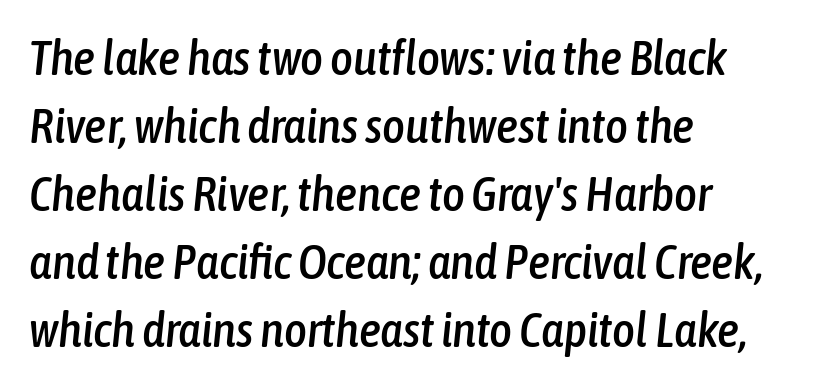
{"italic": "yes", "lean": "right", "slant_degrees": 6, "width": "condensed", "stroke_contrast": "low", "x_height": "medium", "monospaced": "no", "underline": "no", "align": "left", "line_spacing": "normal", "line_spacing_ratio": 1.39, "letter_spacing": "normal", "letter_spacing_em": 0.0, "glyph_px": 49}
